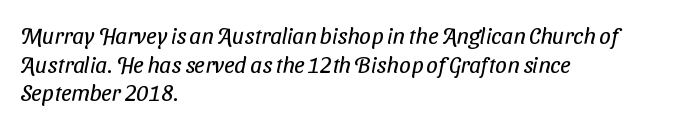
Every row of glyphs begins at an identical x-position on the left. Words appear dense and cohesive because spacing is normal. Decoration check: the copy has no underline. The strokes are not fattened; the text isn't bold.
